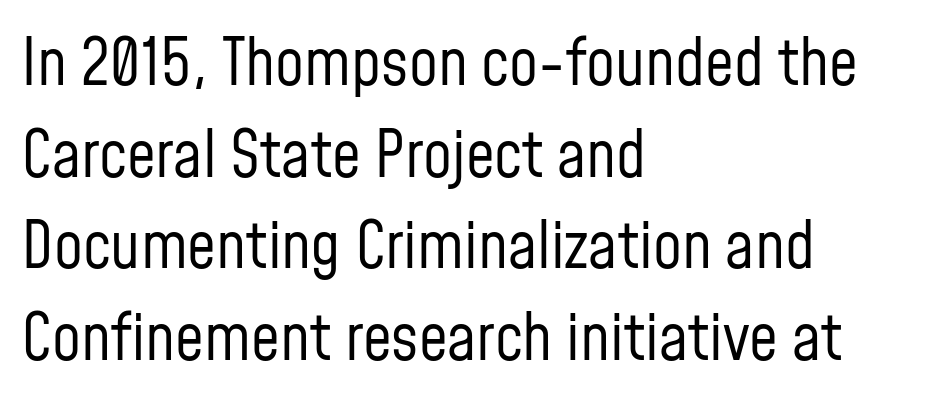
The image shows 64 px regular-weight, condensed sans-serif type, upright; set left-aligned, normal line spacing (1.43x), normal letter spacing, not underlined; low stroke contrast and a medium x-height.
